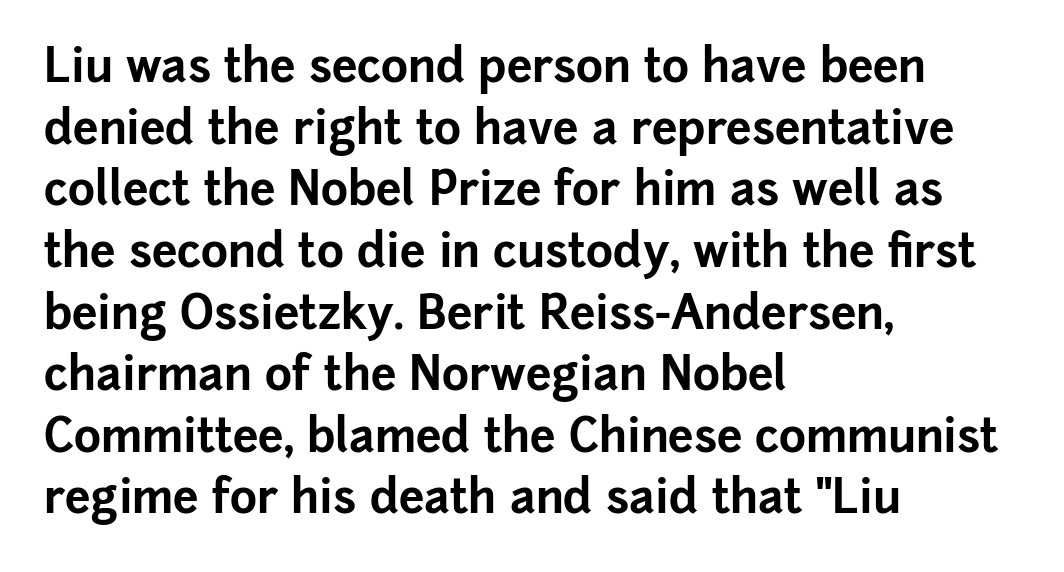
{"serif": "no", "italic": "no", "bold": "yes", "weight": "bold", "width": "normal", "stroke_contrast": "low", "x_height": "medium", "monospaced": "no", "underline": "no", "align": "left", "line_spacing": "normal", "line_spacing_ratio": 1.34, "letter_spacing": "normal", "letter_spacing_em": 0.0, "glyph_px": 46}
